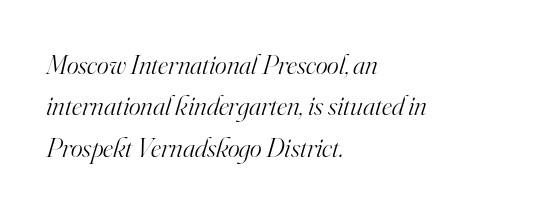
{"serif": "yes", "italic": "yes", "lean": "right", "slant_degrees": 16, "bold": "no", "weight": "light", "width": "normal", "stroke_contrast": "high", "x_height": "small", "monospaced": "no", "underline": "no", "align": "left", "line_spacing": "normal", "line_spacing_ratio": 1.48, "letter_spacing": "normal", "letter_spacing_em": 0.0, "glyph_px": 28}
